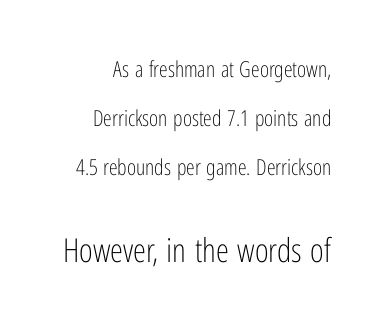
{"serif": "no", "italic": "no", "bold": "no", "weight": "light", "width": "condensed", "stroke_contrast": "low", "x_height": "medium", "monospaced": "no", "underline": "no", "line_spacing": "loose", "line_spacing_ratio": 2.22, "letter_spacing": "normal", "letter_spacing_em": 0.0, "larger_block": "second", "size_ratio": 1.5, "glyph_px": 33}
